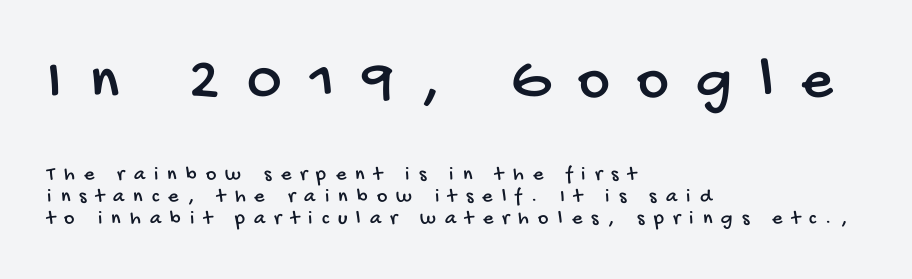
The tracking jumps out immediately: characters are airy and widely separated. The rendering shows plain stroke endings on the letterforms — a sans-serif design. Descenders hang freely into open space. Of the two passages, the one on top uses the larger point size. The letters advance in unequal steps, a hallmark of proportional type. If you drew a ruler down the left edge, every line would touch it.
